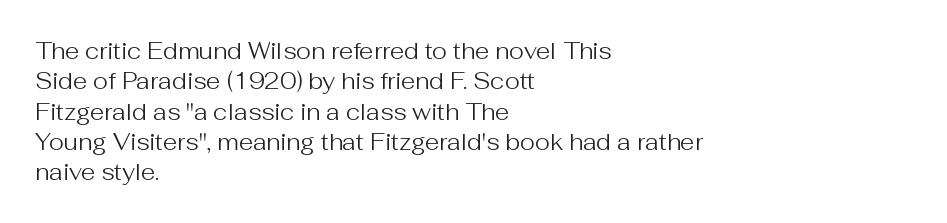
The image shows 23 px text type, upright; set left-aligned, normal line spacing (1.32x), normal letter spacing, not underlined.
